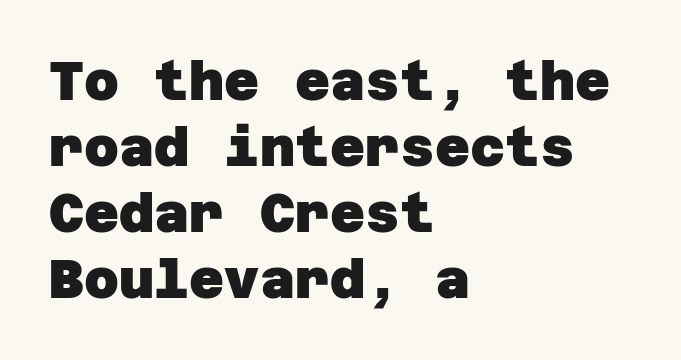
Q: Is the text bold? A: Yes.
Q: Is the typeface a serif or a sans-serif typeface? A: Sans-serif.
Q: Is the text underlined? A: No.
Q: How is the paragraph aligned? A: Left-aligned.
Q: Is the spacing between letters normal or unusually wide? A: Normal.
Q: Width (condensed, normal, or wide)? A: Normal.
Q: Stroke contrast? A: Low.
Q: x-height? A: Large.
